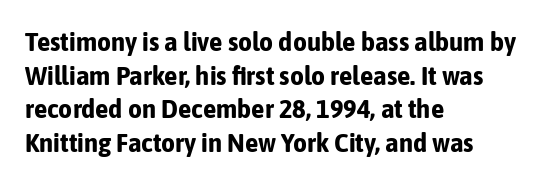
Q: Is the text bold? A: Yes.
Q: Is the text italic (slanted)? A: No, it is upright.
Q: Is the text underlined? A: No.
Q: How is the paragraph aligned? A: Left-aligned.
Q: Is the spacing between letters normal or unusually wide? A: Normal.
Q: Is the spacing between lines tight, normal or loose? A: Normal.
